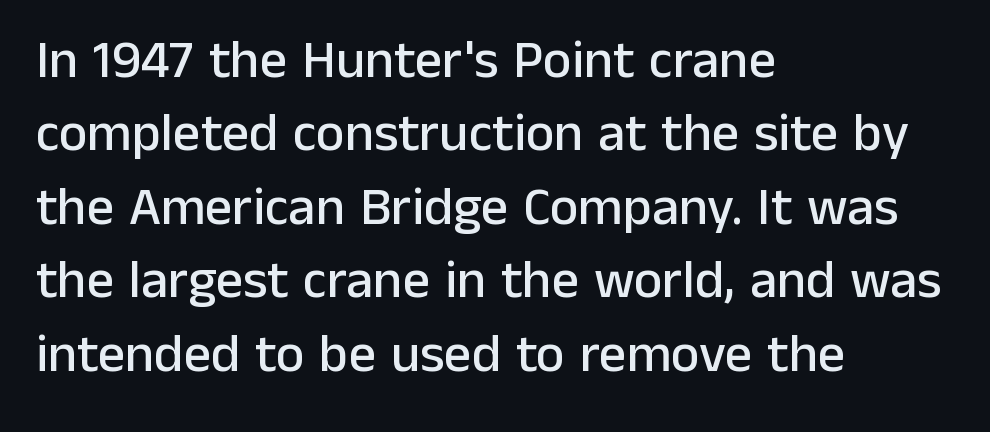
{"serif": "no", "italic": "no", "width": "normal", "stroke_contrast": "low", "x_height": "medium", "monospaced": "no", "underline": "no", "align": "left", "line_spacing": "normal", "line_spacing_ratio": 1.36, "letter_spacing": "normal", "letter_spacing_em": 0.0, "glyph_px": 54}
